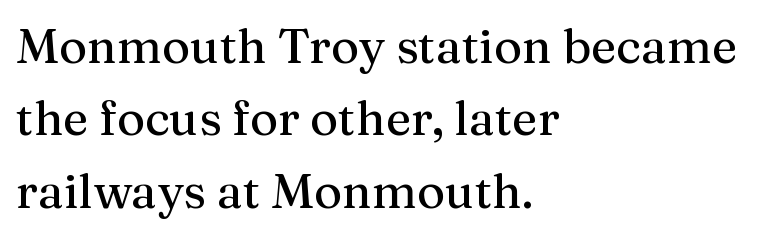
The image shows 48 px serif type, upright; set left-aligned, normal line spacing (1.51x), normal letter spacing, not underlined; medium stroke contrast and a medium x-height.
